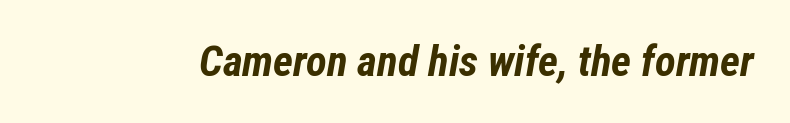
Q: Is the text bold? A: Yes.
Q: Is the text italic (slanted)? A: Yes, it leans right by about 12 degrees.
Q: Is the text underlined? A: No.
Q: Is the spacing between letters normal or unusually wide? A: Normal.
Q: Width (condensed, normal, or wide)? A: Condensed.
Q: Stroke contrast? A: Low.
Q: x-height? A: Medium.
Q: Monospaced? A: No.
